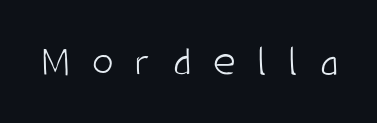
The face used here is a sans, in the tradition of grotesques and geometrics. Only glyphs here, with clear space below each row. Spacing between characters has been opened up far beyond the box default. Character widths vary here, with narrow letters taking less room than wide ones. Vertical stems look standard width or narrower in stroke. The letters stand straight up with perfectly vertical stems.
